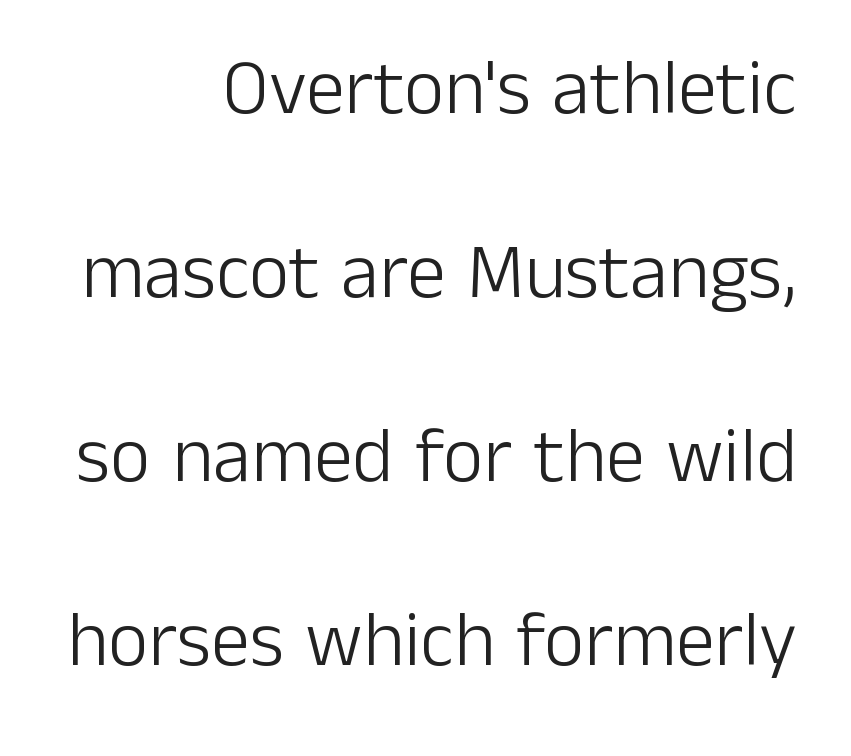
In terms of letterform style, serifs are entirely absent. Stroke thickness stays within the range of a standard reading face or lighter. Note the varied advance widths — an 'i' is clearly narrower than an 'm'. These lines stand farther apart than default settings would place them.
